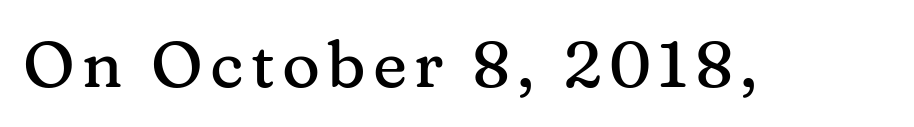
Q: Is the text italic (slanted)? A: No, it is upright.
Q: Is the typeface a serif or a sans-serif typeface? A: Serif.
Q: Is the text underlined? A: No.
Q: Width (condensed, normal, or wide)? A: Normal.
Q: Stroke contrast? A: Medium.
Q: x-height? A: Medium.
Q: Monospaced? A: No.
